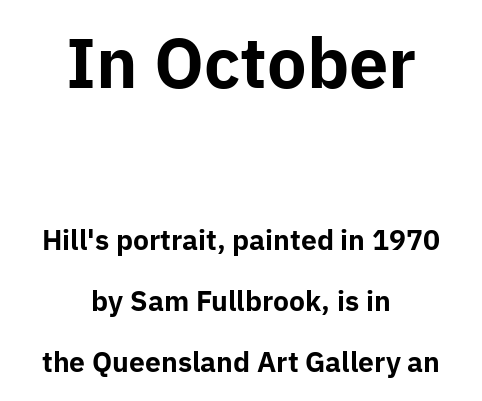
A great deal of white space separates one row of letters from the next. Is this a sans? Yes — the strokes have no serifs. Compared with typical body copy, the letter spacing here is the same. The type sits square on the baseline with zero lean.
